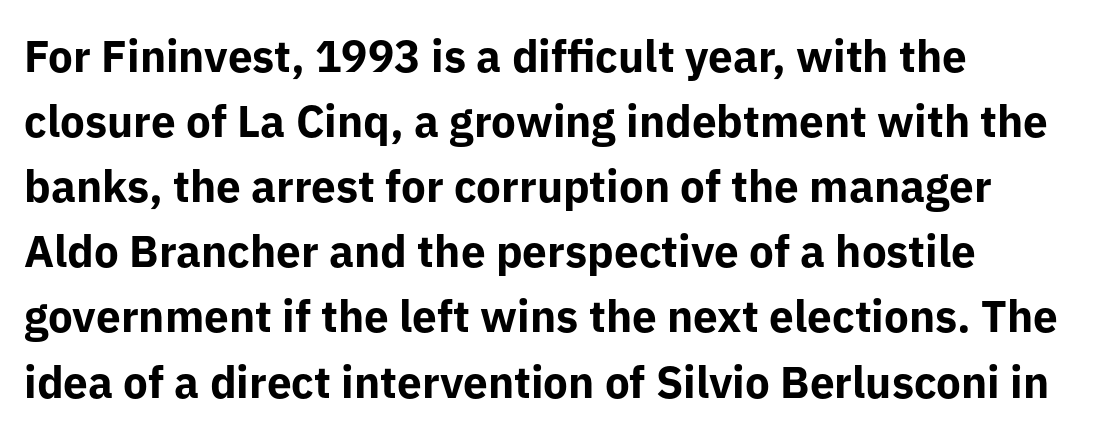
Does the leading feel generous? No, just average. The text was rendered using a sans face with plain stroke endings. This sample uses an upright cut, with every glyph sitting square on the baseline. Proportional: the letters do not fall into vertical columns.
